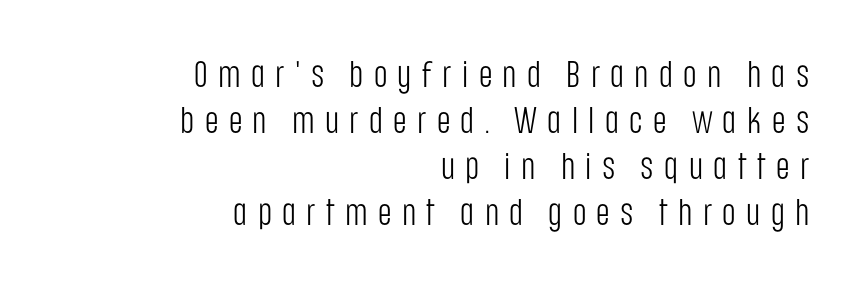
The image shows 37 px light, condensed sans-serif type, upright; set right-aligned, line spacing 1.24x, unusually wide letter spacing (+0.28 em), not underlined; low stroke contrast and a large x-height.
